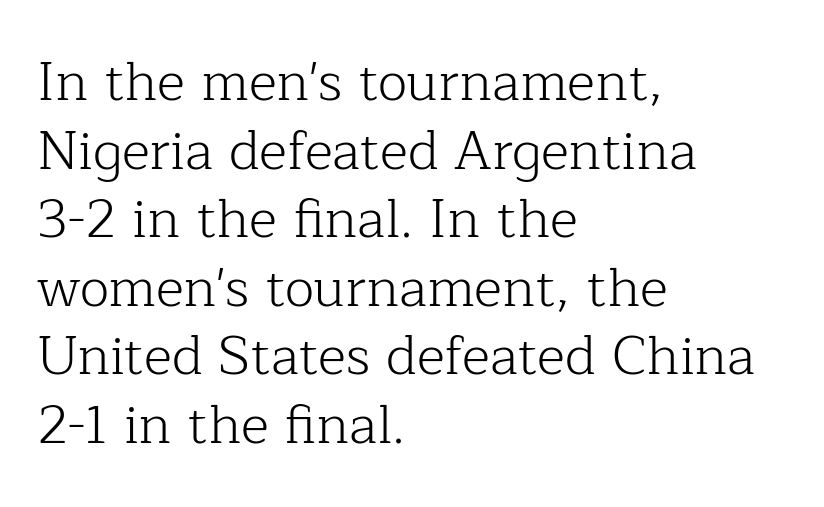
The face used here is proportionally spaced, like ordinary book or web type. In terms of letterspacing, this is plain default setting. Does the type have serifs? Yes, each stem ends in a small foot. Check under the words: just untouched page. Is there much room between lines? A standard amount, neither cramped nor airy. No italicization has been applied; the sample stays upright.
